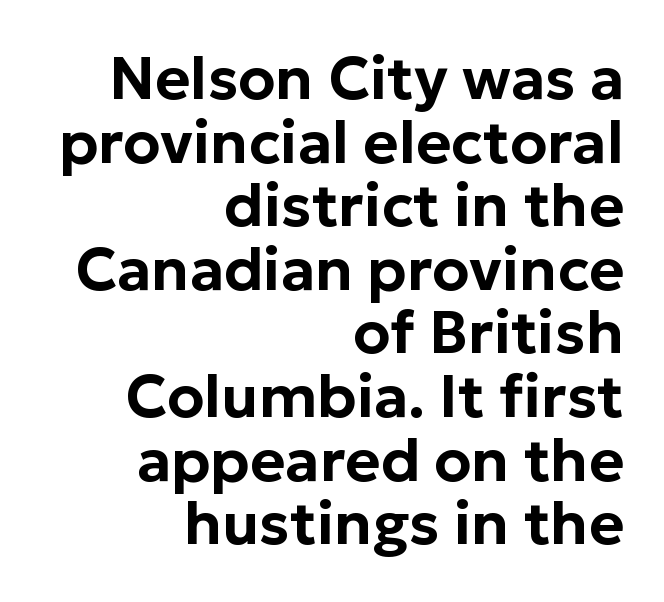
{"serif": "no", "italic": "no", "width": "normal", "stroke_contrast": "low", "x_height": "medium", "monospaced": "no", "underline": "no", "align": "right", "line_spacing": "tight", "line_spacing_ratio": 1.06, "letter_spacing": "normal", "letter_spacing_em": 0.0, "glyph_px": 60}
